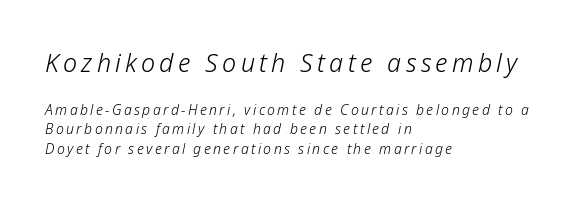
Q: Is the text bold? A: No.
Q: Is the text italic (slanted)? A: Yes, it leans right by about 12 degrees.
Q: Is the text underlined? A: No.
Q: How is the paragraph aligned? A: Left-aligned.
Q: Is the spacing between lines tight, normal or loose? A: Normal.
Q: Which block of text is set in a larger size, the first (top) or the second (bottom)? A: The first (top) one.
